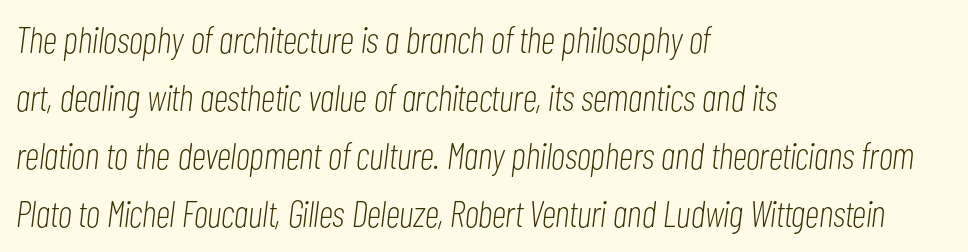
{"italic": "yes", "lean": "right", "slant_degrees": 7, "bold": "no", "weight": "light", "width": "condensed", "stroke_contrast": "low", "x_height": "medium", "monospaced": "no", "underline": "no", "align": "left", "line_spacing": "normal", "line_spacing_ratio": 1.57, "letter_spacing": "normal", "letter_spacing_em": 0.0, "glyph_px": 37}
